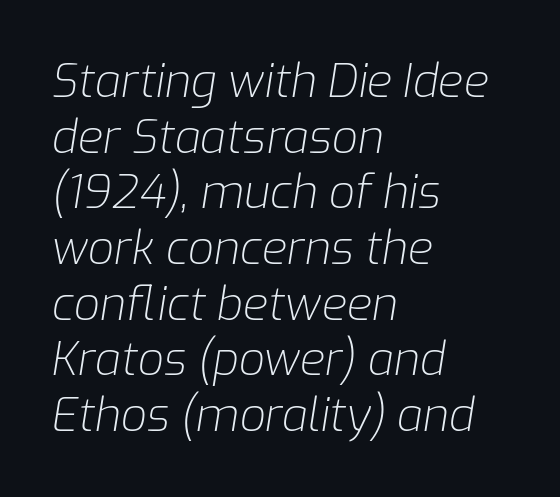
The image shows 46 px light type, italic (leaning right); set left-aligned, line spacing 1.21x, normal letter spacing, not underlined; low stroke contrast and a medium x-height.
